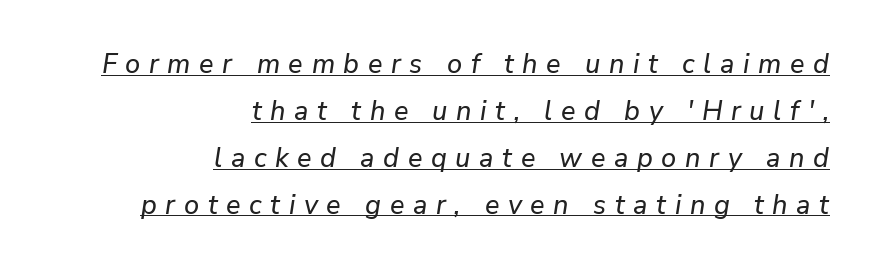
{"italic": "yes", "lean": "right", "slant_degrees": 9, "underline": "yes", "align": "right", "line_spacing_ratio": 1.74, "letter_spacing": "wide", "letter_spacing_em": 0.32, "glyph_px": 27}
